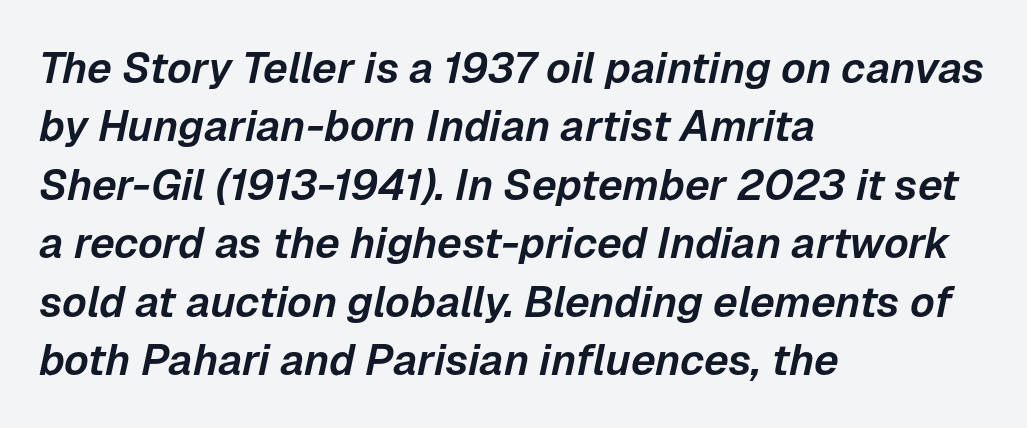
{"italic": "yes", "lean": "right", "slant_degrees": 12, "width": "normal", "stroke_contrast": "low", "x_height": "medium", "monospaced": "no", "underline": "no", "align": "left", "line_spacing": "normal", "line_spacing_ratio": 1.36, "letter_spacing": "normal", "letter_spacing_em": 0.0, "glyph_px": 43}
